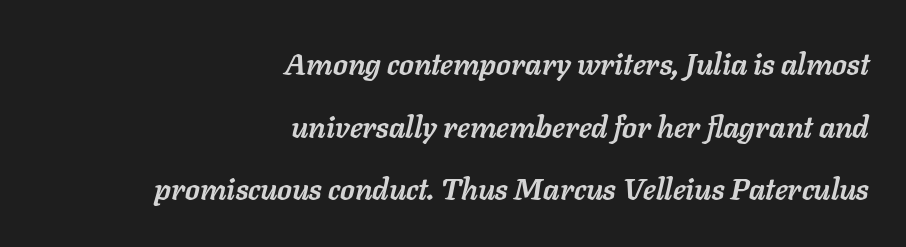
The image shows 30 px semibold type, italic (leaning right); set right-aligned, loose line spacing (2.09x), normal letter spacing, not underlined; low stroke contrast and a medium x-height.
